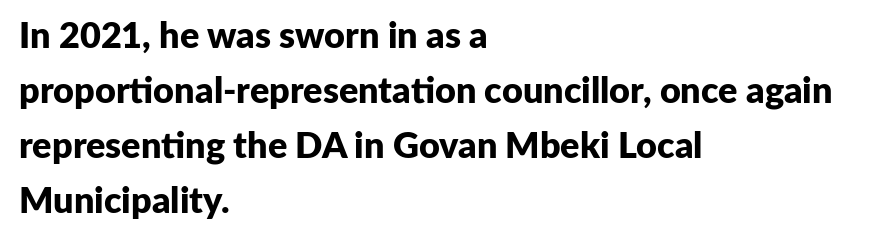
{"serif": "no", "italic": "no", "bold": "yes", "weight": "bold", "width": "normal", "stroke_contrast": "low", "x_height": "medium", "monospaced": "no", "underline": "no", "align": "left", "line_spacing": "normal", "line_spacing_ratio": 1.53, "letter_spacing": "normal", "letter_spacing_em": 0.0, "glyph_px": 36}
